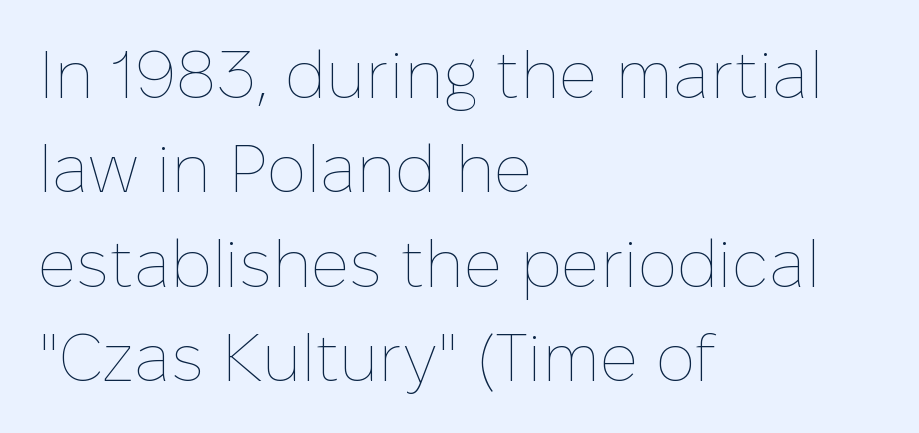
The image shows 66 px thin type, upright; set left-aligned, normal line spacing (1.43x), normal letter spacing, not underlined; low stroke contrast and a medium x-height.
